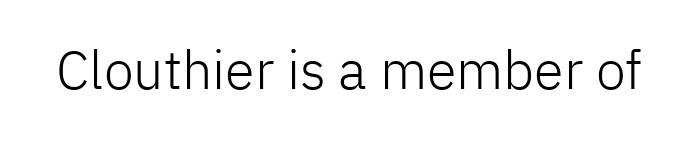
Grotesque or geometric, the face here clearly has no serifs. These lines are rendered in a variable-pitch font. Italic? Not at all — the glyphs are vertical. The cut favours lightness, reaching ordinary text weight at its darkest. In terms of letterspacing, this is plain default setting. Nobody drew a line under any word here.
